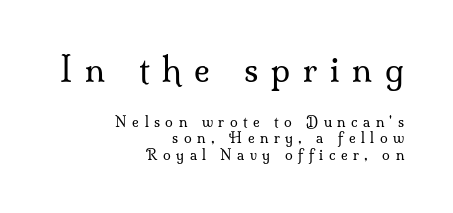
{"serif": "yes", "italic": "no", "bold": "no", "weight": "regular", "width": "normal", "stroke_contrast": "medium", "x_height": "small", "monospaced": "no", "underline": "no", "align": "right", "line_spacing": "tight", "line_spacing_ratio": 1.15, "letter_spacing": "wide", "letter_spacing_em": 0.39, "larger_block": "first", "size_ratio": 2.36, "glyph_px": 33}
